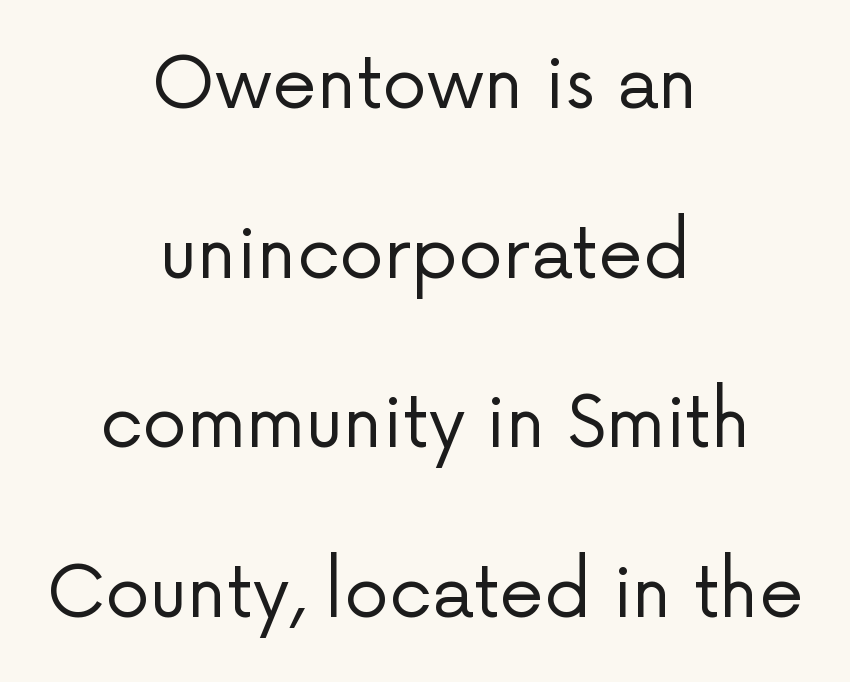
Q: Is the text bold? A: No.
Q: Is the text italic (slanted)? A: No, it is upright.
Q: Is the typeface a serif or a sans-serif typeface? A: Sans-serif.
Q: Is the text underlined? A: No.
Q: How is the paragraph aligned? A: Centered.
Q: Is the spacing between letters normal or unusually wide? A: Normal.
Q: Is the spacing between lines tight, normal or loose? A: Loose.
Q: Width (condensed, normal, or wide)? A: Normal.
Q: Stroke contrast? A: Low.
Q: x-height? A: Medium.
Q: Monospaced? A: No.
